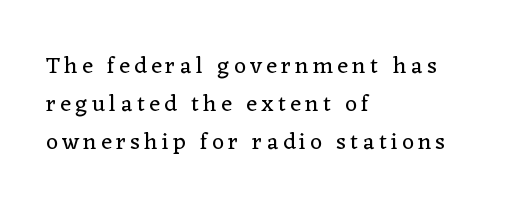
The image shows 23 px text type, upright; set left-aligned, normal line spacing (1.65x), not underlined.
